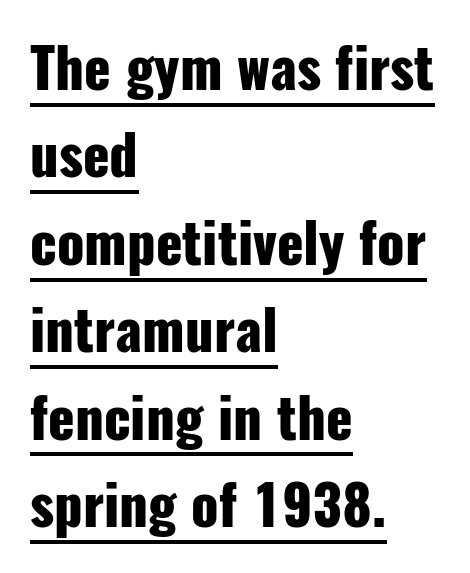
{"serif": "no", "italic": "no", "bold": "yes", "weight": "heavy", "width": "condensed", "stroke_contrast": "low", "x_height": "medium", "monospaced": "no", "underline": "yes", "align": "left", "line_spacing": "normal", "line_spacing_ratio": 1.59, "letter_spacing": "normal", "letter_spacing_em": 0.0, "glyph_px": 55}
